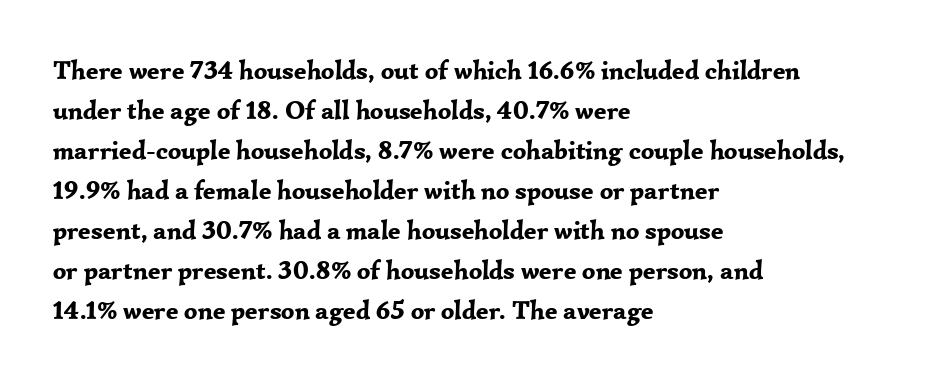
The letterforms sit shoulder to shoulder at normal distance. If you measured baseline to baseline, you'd find a middling distance. The specimen omits any rule beneath the text block's lines. These lines stack with their left ends in a neat column.
